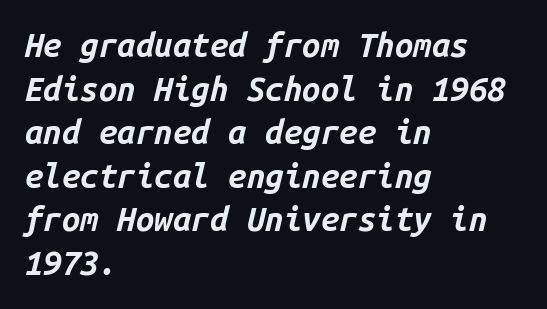
The image shows 33 px bold type, italic (leaning right), monospaced; set left-aligned, normal line spacing (1.32x), normal letter spacing, not underlined; low stroke contrast and a medium x-height.
